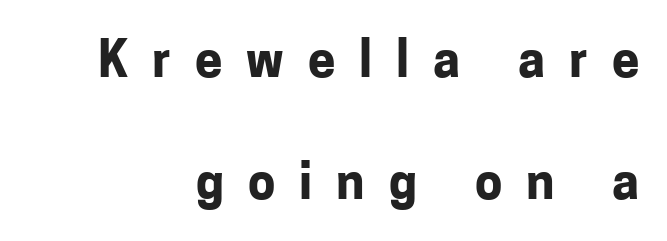
The image shows 49 px bold sans-serif type, upright; set right-aligned, loose line spacing (2.49x), unusually wide letter spacing (+0.49 em), not underlined; low stroke contrast and a medium x-height.
